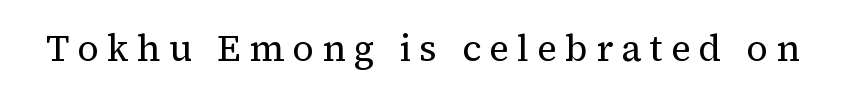
{"serif": "yes", "italic": "no", "bold": "no", "weight": "regular", "width": "normal", "stroke_contrast": "medium", "x_height": "medium", "monospaced": "no", "underline": "no", "letter_spacing": "wide", "letter_spacing_em": 0.22, "glyph_px": 37}
